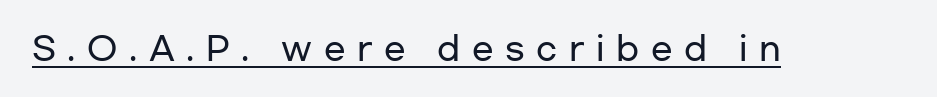
The image shows 32 px wide sans-serif type, upright; set unusually wide letter spacing (+0.36 em), underlined; low stroke contrast and a medium x-height.
